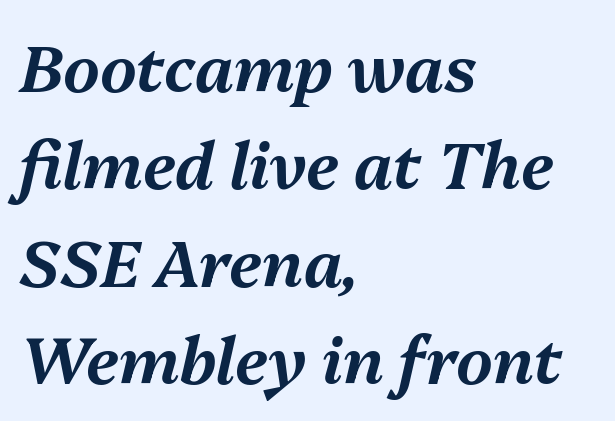
Q: Is the text italic (slanted)? A: Yes, it leans right by about 13 degrees.
Q: Is the text underlined? A: No.
Q: How is the paragraph aligned? A: Left-aligned.
Q: Is the spacing between letters normal or unusually wide? A: Normal.
Q: Is the spacing between lines tight, normal or loose? A: Normal.
Q: Width (condensed, normal, or wide)? A: Normal.
Q: Stroke contrast? A: Medium.
Q: x-height? A: Medium.
Q: Monospaced? A: No.
